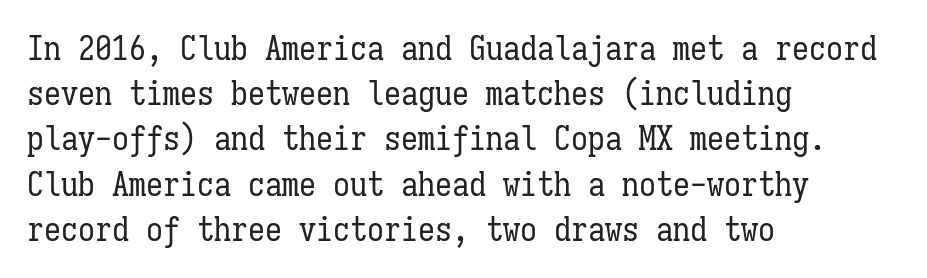
The image shows 34 px regular-weight, condensed type, upright, monospaced; set left-aligned, normal line spacing (1.33x), normal letter spacing, not underlined; low stroke contrast and a medium x-height.
